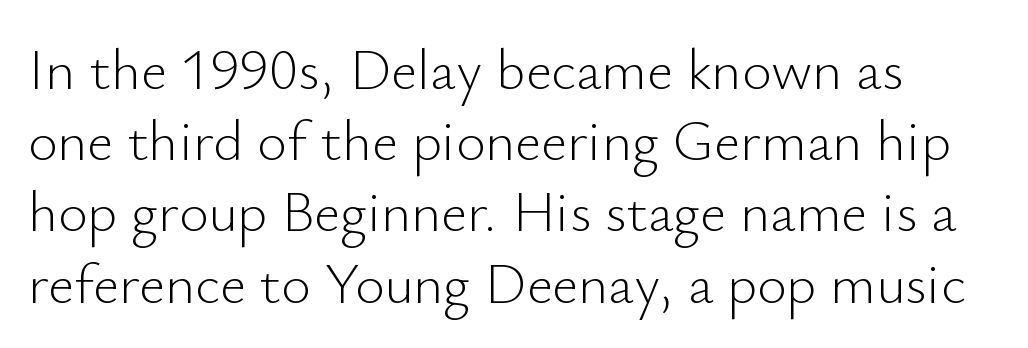
{"serif": "no", "italic": "no", "bold": "no", "weight": "light", "width": "normal", "stroke_contrast": "low", "x_height": "small", "monospaced": "no", "underline": "no", "align": "left", "line_spacing": "normal", "line_spacing_ratio": 1.25, "letter_spacing": "normal", "letter_spacing_em": 0.0, "glyph_px": 57}
